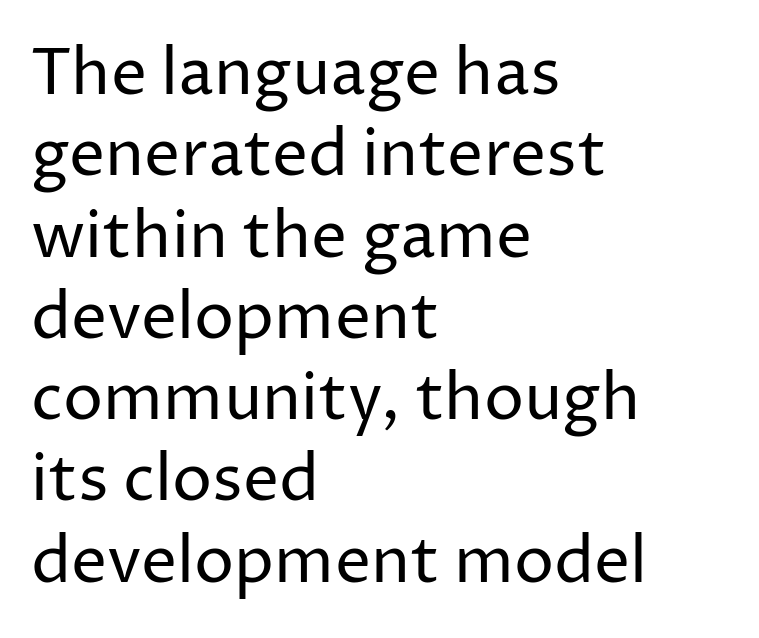
{"serif": "no", "italic": "no", "bold": "no", "weight": "regular", "width": "normal", "stroke_contrast": "low", "x_height": "medium", "monospaced": "no", "underline": "no", "align": "left", "line_spacing": "normal", "line_spacing_ratio": 1.27, "letter_spacing": "normal", "letter_spacing_em": 0.0, "glyph_px": 64}
